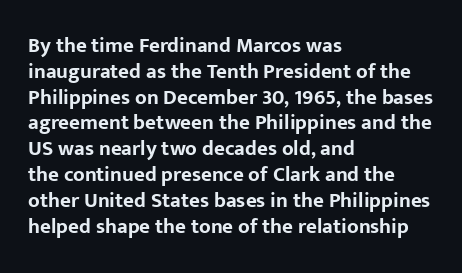
Q: Is the text bold? A: Yes.
Q: Is the text italic (slanted)? A: No, it is upright.
Q: Is the text underlined? A: No.
Q: How is the paragraph aligned? A: Left-aligned.
Q: Is the spacing between letters normal or unusually wide? A: Normal.
